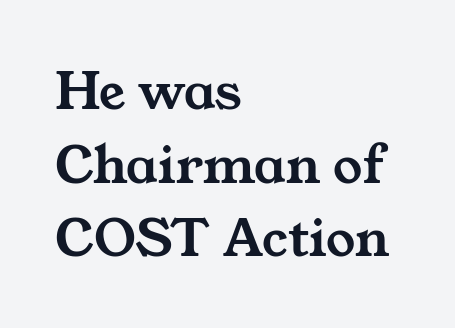
{"serif": "yes", "width": "wide", "stroke_contrast": "medium", "x_height": "medium", "monospaced": "no", "underline": "no", "align": "left", "line_spacing": "normal", "line_spacing_ratio": 1.27, "letter_spacing": "normal", "letter_spacing_em": 0.0, "glyph_px": 58}
